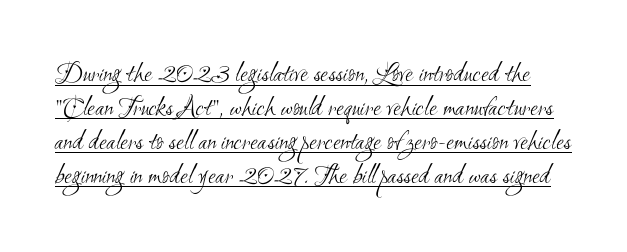
Q: Is the text bold? A: No.
Q: Is the typeface a serif or a sans-serif typeface? A: Sans-serif.
Q: Is the text underlined? A: Yes.
Q: Is the spacing between letters normal or unusually wide? A: Normal.
Q: Width (condensed, normal, or wide)? A: Condensed.
Q: Stroke contrast? A: Medium.
Q: x-height? A: Small.
Q: Monospaced? A: No.
